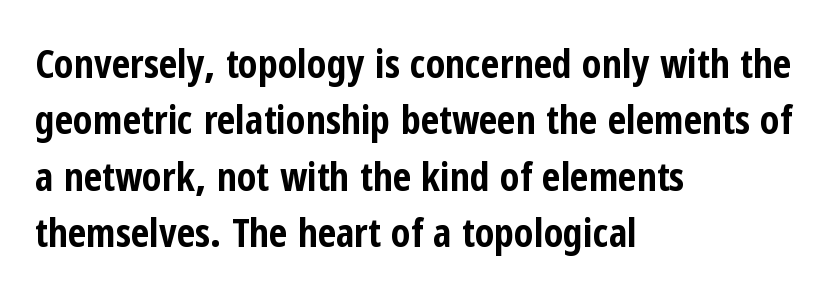
Q: Is the text bold? A: Yes.
Q: Is the text italic (slanted)? A: No, it is upright.
Q: Is the typeface a serif or a sans-serif typeface? A: Sans-serif.
Q: Is the text underlined? A: No.
Q: How is the paragraph aligned? A: Left-aligned.
Q: Is the spacing between letters normal or unusually wide? A: Normal.
Q: Is the spacing between lines tight, normal or loose? A: Normal.
Q: Width (condensed, normal, or wide)? A: Condensed.
Q: Stroke contrast? A: Low.
Q: x-height? A: Medium.
Q: Monospaced? A: No.
